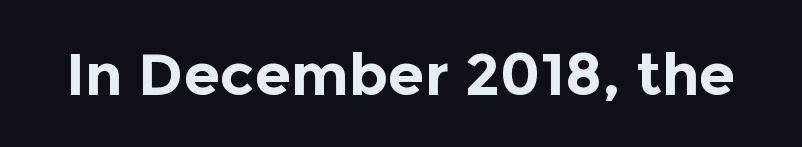
{"serif": "no", "italic": "no", "bold": "yes", "weight": "bold", "width": "normal", "x_height": "medium", "monospaced": "no", "underline": "no", "letter_spacing": "normal", "letter_spacing_em": 0.0, "glyph_px": 59}
